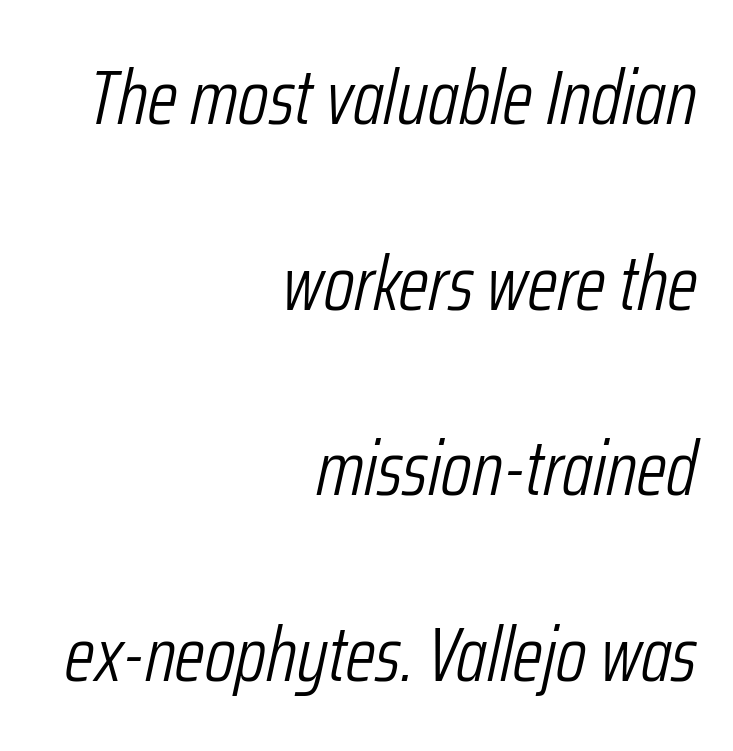
The image shows 77 px light, condensed type, italic (leaning right); set right-aligned, loose line spacing (2.41x), normal letter spacing, not underlined; low stroke contrast and a medium x-height.
